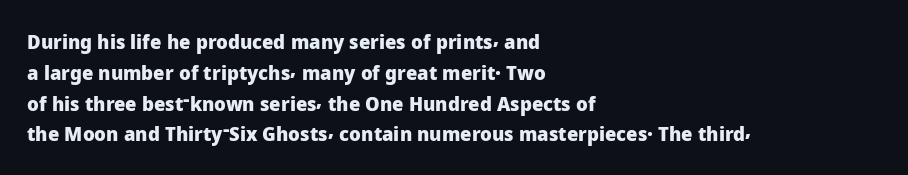
The image shows 20 px bold type, upright; set left-aligned, normal line spacing (1.54x), normal letter spacing, not underlined.
